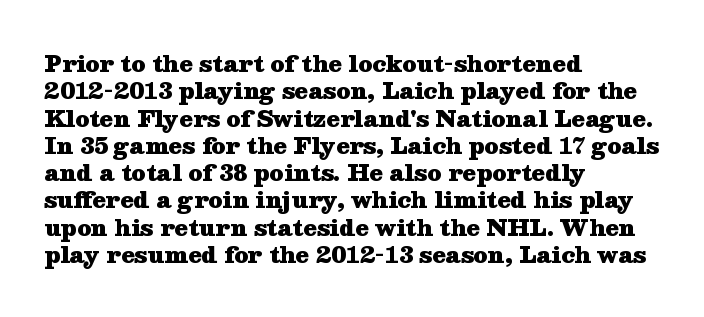
Chunky letters — that's bold for sure. Caption: standard tracking, unaltered. Descenders are the only things crossing below the line. Typeset ragged right — the left edge is the straight one. The letters stand upright; this is a roman face.
